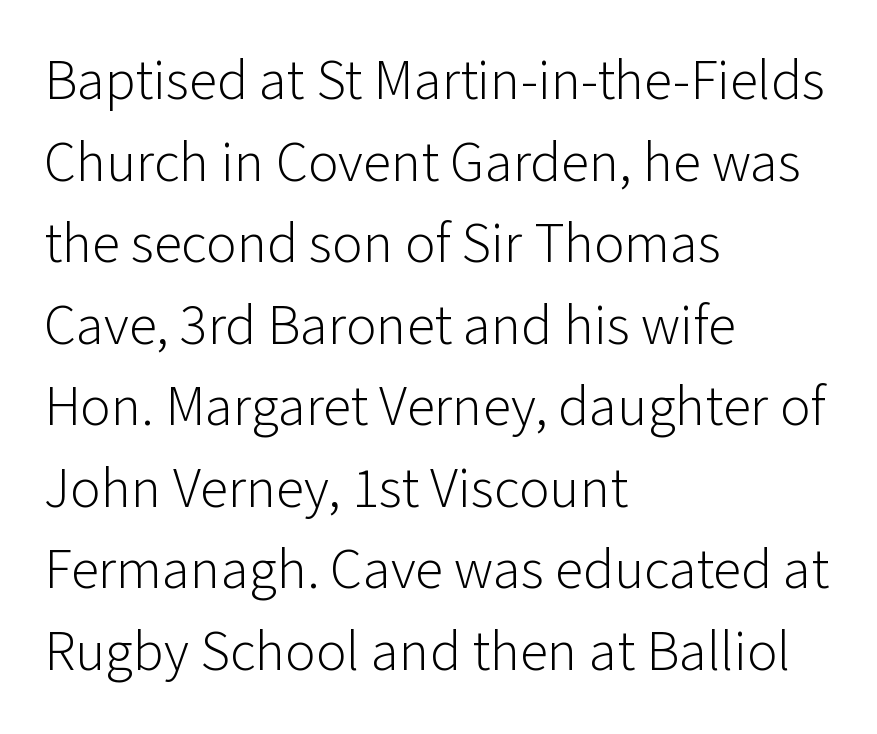
{"serif": "no", "italic": "no", "bold": "no", "weight": "light", "width": "normal", "stroke_contrast": "low", "x_height": "medium", "monospaced": "no", "underline": "no", "align": "left", "line_spacing": "normal", "line_spacing_ratio": 1.43, "letter_spacing": "normal", "letter_spacing_em": 0.0, "glyph_px": 57}
